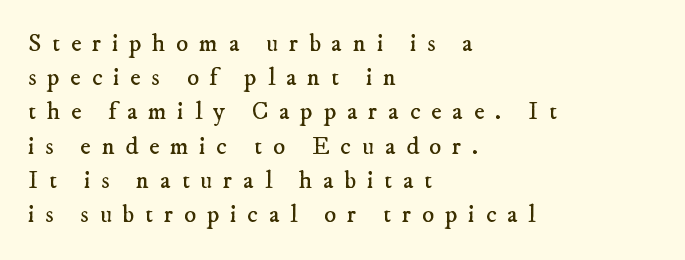
The image shows 25 px text type; set left-aligned, normal line spacing (1.37x), unusually wide letter spacing (+0.43 em), not underlined.
